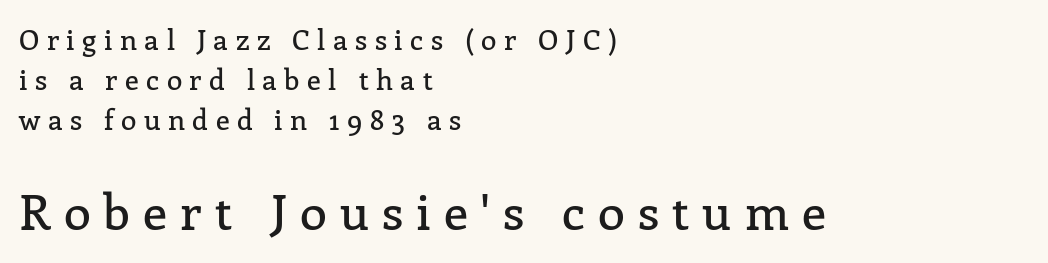
The image shows 49 px serif type, upright; set left-aligned, normal line spacing (1.42x), unusually wide letter spacing (+0.27 em), not underlined; the second (bottom) block is 1.75x larger; low stroke contrast and a medium x-height.
